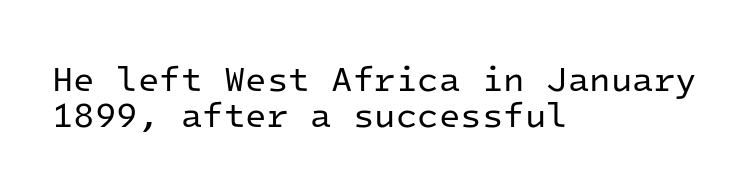
The image shows 35 px regular-weight sans-serif type, upright, monospaced; set left-aligned, tight line spacing (1.02x), normal letter spacing, not underlined; low stroke contrast and a medium x-height.
